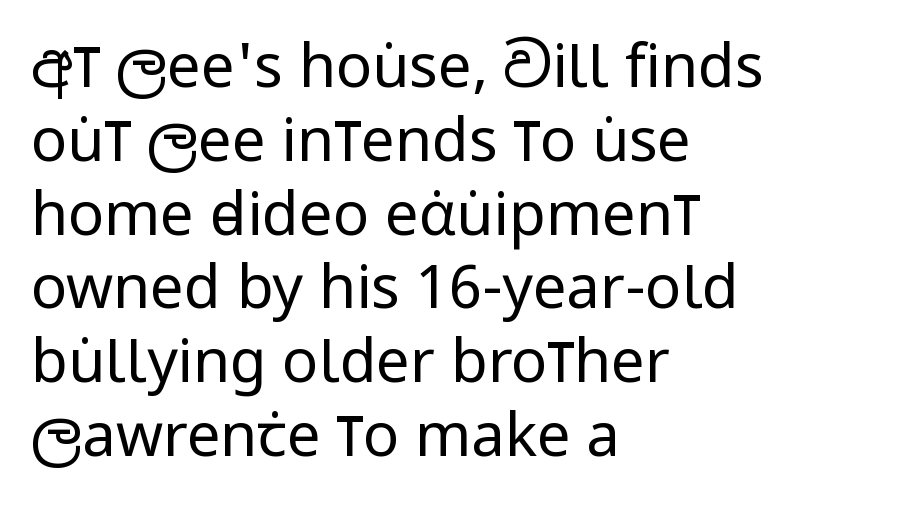
{"serif": "no", "italic": "no", "bold": "no", "weight": "regular", "width": "condensed", "stroke_contrast": "low", "x_height": "large", "monospaced": "no", "underline": "no", "align": "left", "line_spacing_ratio": 1.23, "letter_spacing": "normal", "letter_spacing_em": 0.0, "glyph_px": 60}
